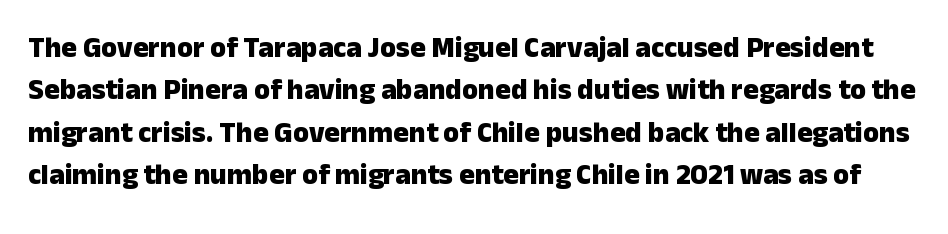
It's the straight-up-and-down kind of type. A typesetter would call this proportional, since set widths differ per character. The face used here is rendered with its standard letterfit. Decoration check: the copy has no underline. Horizontal bands of white between lines are of average thickness. The designer went with a sans here, leaving each stem footless.
